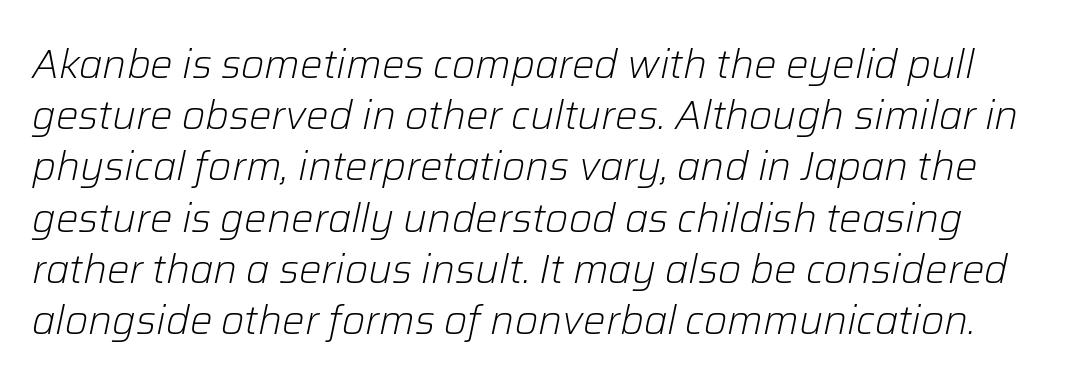
Proportional: the letters do not fall into vertical columns. Rendered with sloped, italic letterforms. The line texture is even and compact thanks to regular tracking. Honestly, there is no underline to notice here at all. The designer left line spacing at the default. The cut favours lightness, reaching ordinary text weight at its darkest.
